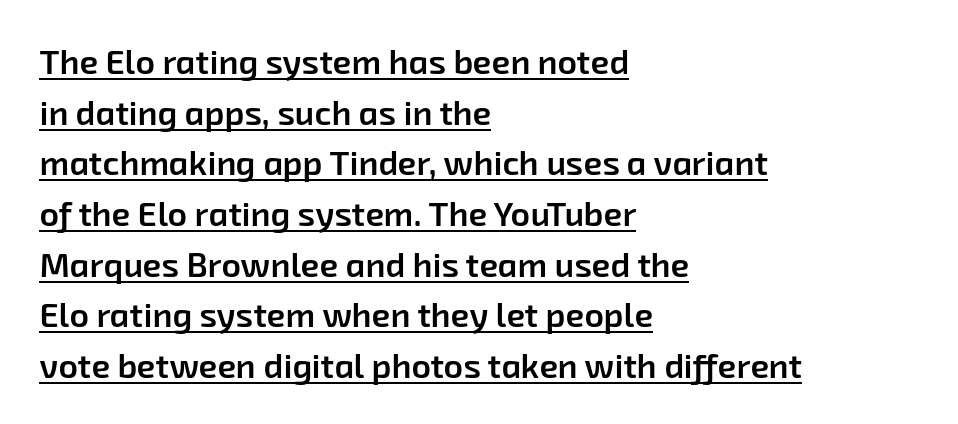
{"serif": "no", "bold": "semi", "weight": "semibold", "width": "normal", "stroke_contrast": "low", "x_height": "medium", "monospaced": "no", "underline": "yes", "align": "left", "line_spacing": "normal", "line_spacing_ratio": 1.49, "letter_spacing": "normal", "letter_spacing_em": 0.0, "glyph_px": 34}
